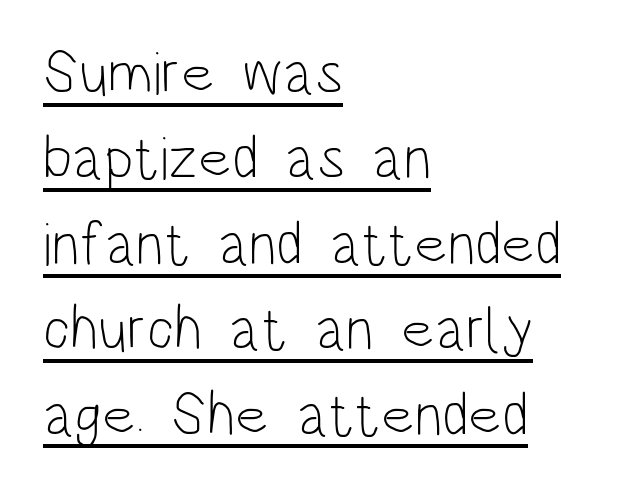
Q: Is the text bold? A: No.
Q: Is the text italic (slanted)? A: No, it is upright.
Q: Is the typeface a serif or a sans-serif typeface? A: Sans-serif.
Q: Is the text underlined? A: Yes.
Q: How is the paragraph aligned? A: Left-aligned.
Q: Is the spacing between letters normal or unusually wide? A: Normal.
Q: Is the spacing between lines tight, normal or loose? A: Normal.
Q: Width (condensed, normal, or wide)? A: Condensed.
Q: Stroke contrast? A: Low.
Q: x-height? A: Large.
Q: Monospaced? A: No.
